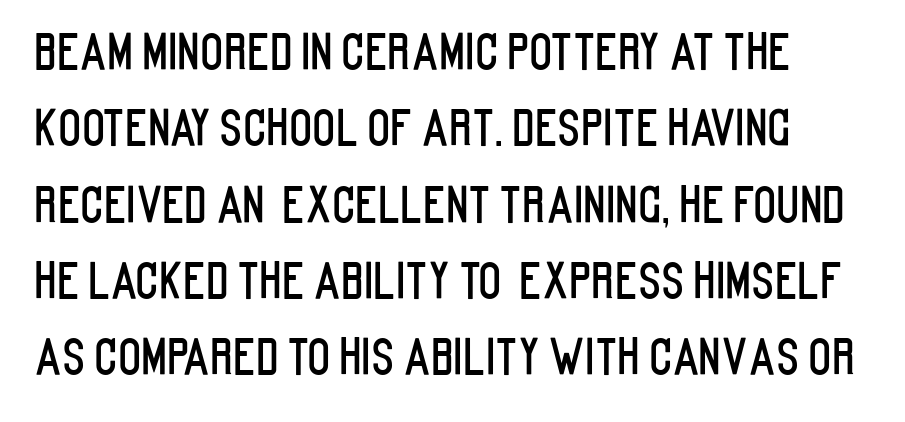
{"serif": "no", "italic": "no", "width": "condensed", "stroke_contrast": "low", "x_height": "large", "monospaced": "no", "underline": "no", "line_spacing": "normal", "line_spacing_ratio": 1.59, "letter_spacing": "normal", "letter_spacing_em": 0.0, "glyph_px": 48}
